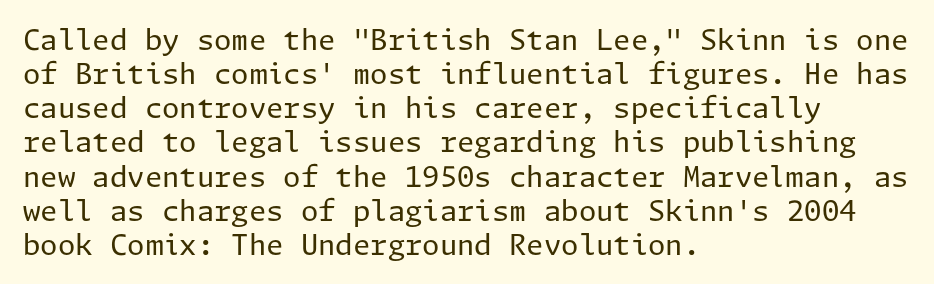
This rendering leaves character spacing at its baseline value. Posture: straight, roman, zero tilt. The typeface has the unassuming heft of standard copy or less. These lines stack with their left ends in a neat column.
